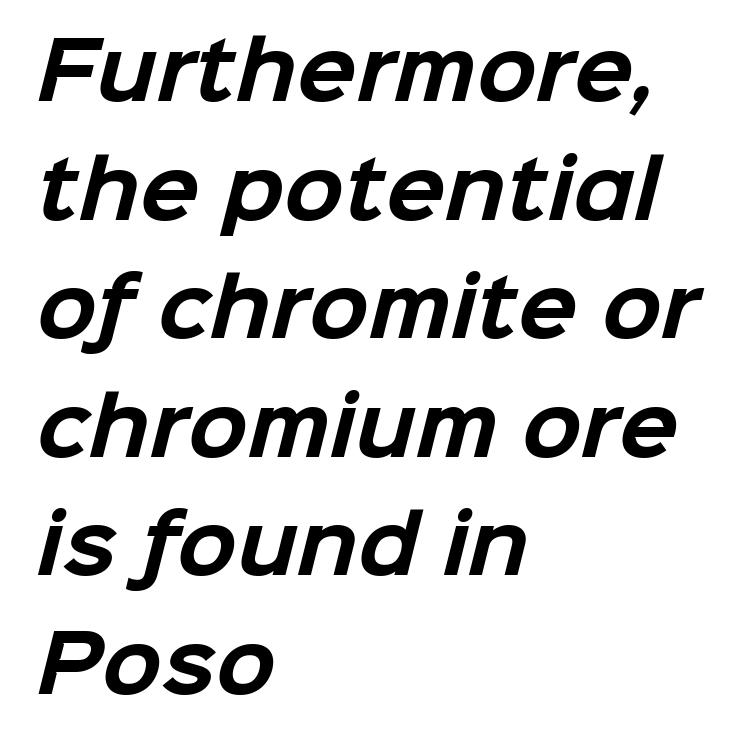
Look at the tracking — it's just the regular setting, nothing added. In terms of weight, the rendering is a true, heavy bold. Layout note: lines flush left. The string is rendered with underlining switched off. If you measured baseline to baseline, you'd find a middling distance. The designer went with a sans here, leaving each stem footless.
